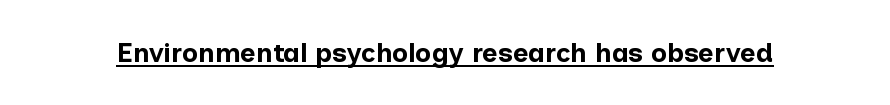
The image shows 27 px bold type, upright; set normal letter spacing, underlined.
